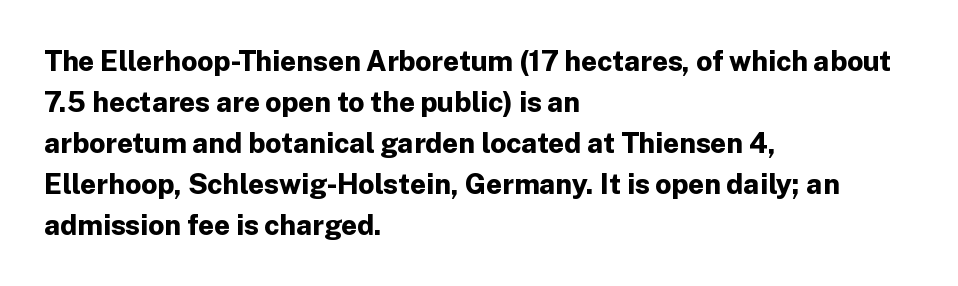
The image shows 28 px bold sans-serif type, upright; set left-aligned, normal line spacing (1.46x), normal letter spacing, not underlined; low stroke contrast and a medium x-height.
